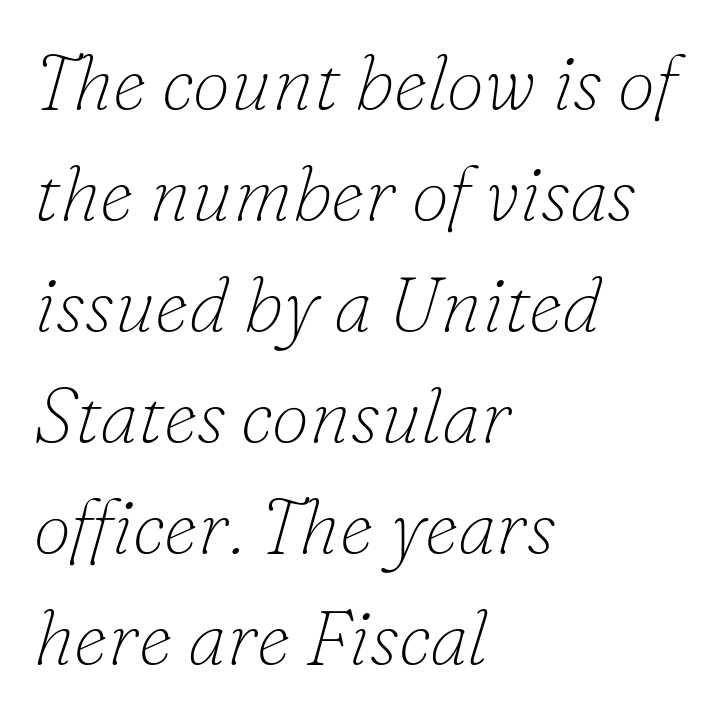
The image shows 76 px thin serif type, italic (leaning right); set left-aligned, normal line spacing (1.46x), normal letter spacing, not underlined; low stroke contrast and a small x-height.
